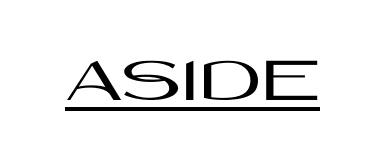
Ordinary non-slanted type is in use. Nothing unusual about the tracking: characters are spaced as the font intends. Does the type have serifs? No, each stem ends abruptly. Do the characters align in a grid? No, the font is proportional.
